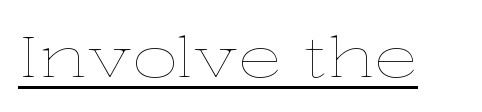
Here the glyphs are tracked normally, forming tight word shapes. Looks like regular typesetting: each glyph gets only the width it needs. This is the regular roman posture of the typeface. The passage shown is underscored from start to finish. Weight: in the light-to-regular range.
